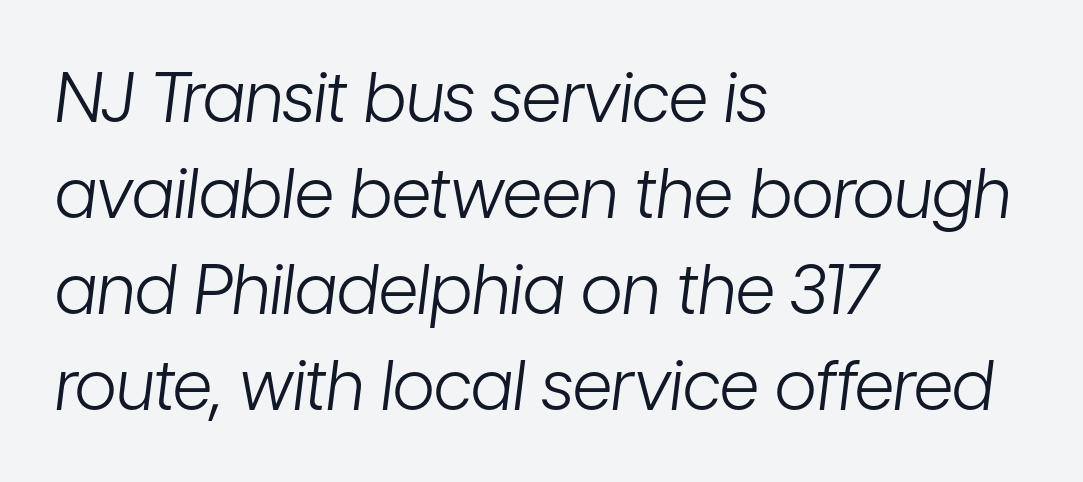
{"italic": "yes", "lean": "right", "slant_degrees": 7, "bold": "no", "weight": "light", "width": "condensed", "stroke_contrast": "low", "x_height": "medium", "monospaced": "no", "underline": "no", "align": "left", "line_spacing": "normal", "line_spacing_ratio": 1.39, "letter_spacing": "normal", "letter_spacing_em": 0.0, "glyph_px": 69}
